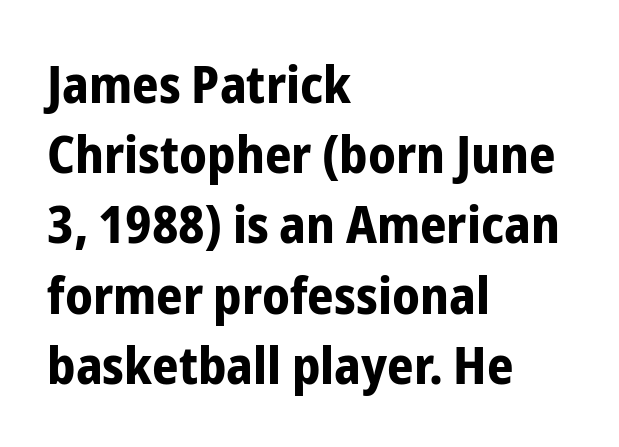
Q: Is the text bold? A: Yes.
Q: Is the text italic (slanted)? A: No, it is upright.
Q: Is the typeface a serif or a sans-serif typeface? A: Sans-serif.
Q: Is the text underlined? A: No.
Q: How is the paragraph aligned? A: Left-aligned.
Q: Is the spacing between letters normal or unusually wide? A: Normal.
Q: Is the spacing between lines tight, normal or loose? A: Normal.
Q: Width (condensed, normal, or wide)? A: Condensed.
Q: Stroke contrast? A: Low.
Q: x-height? A: Medium.
Q: Monospaced? A: No.
